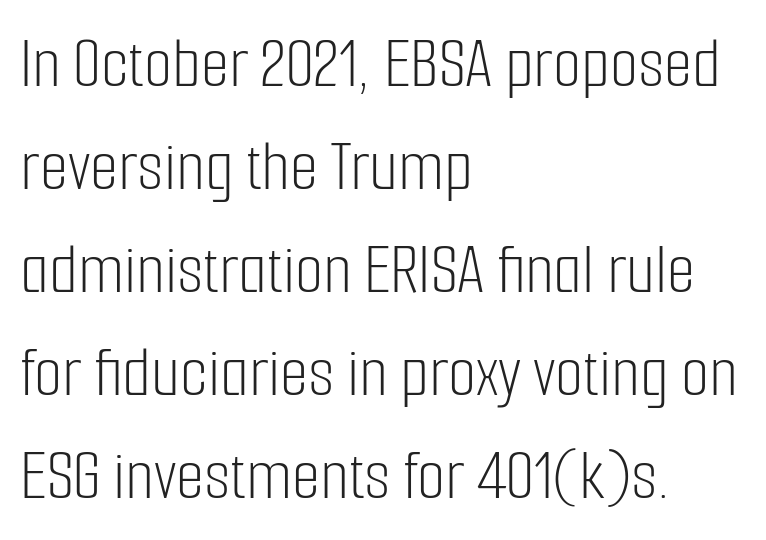
Students, observe: this is what conventionally led text looks like. These lines keep a tight, regular rhythm from letter to letter. Every character sits straight up, as roman type does. Layout note: lines flush left. Character widths vary here, with narrow letters taking less room than wide ones. Letters rest on an invisible, unmarked baseline.
